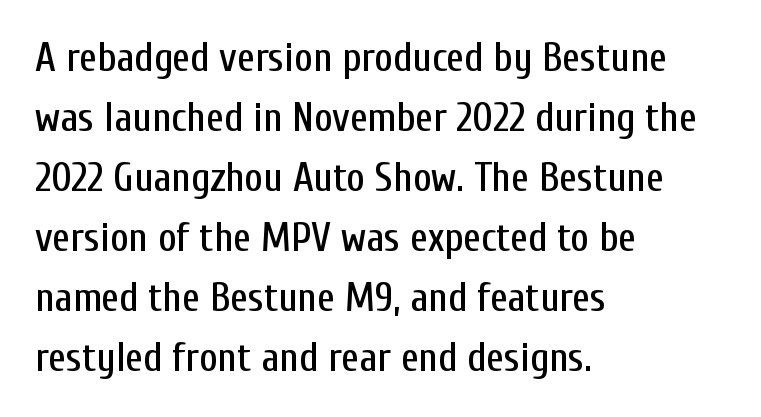
Nothing unusual about the tracking: characters are spaced as the font intends. Does the type have serifs? No, each stem ends abruptly. Horizontal alignment here is leftward, the default for most running prose. This sample uses an upright cut, with every glyph sitting square on the baseline. Anything drawn beneath the words? Only blank space. In terms of leading, this rendering sits right in the middle.
